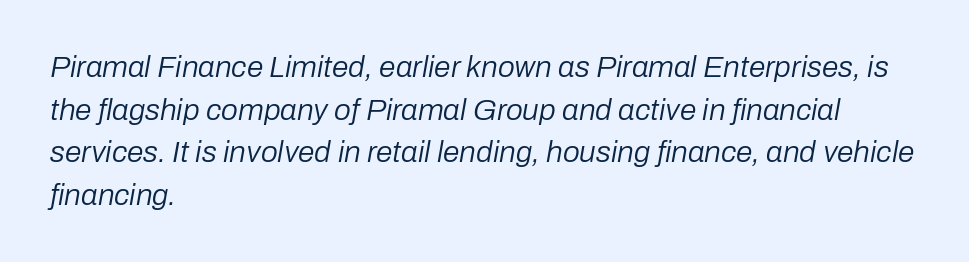
{"italic": "yes", "lean": "right", "slant_degrees": 10, "bold": "no", "weight": "regular", "width": "normal", "stroke_contrast": "low", "x_height": "medium", "monospaced": "no", "underline": "no", "align": "left", "line_spacing": "normal", "line_spacing_ratio": 1.42, "letter_spacing": "normal", "letter_spacing_em": 0.0, "glyph_px": 30}
